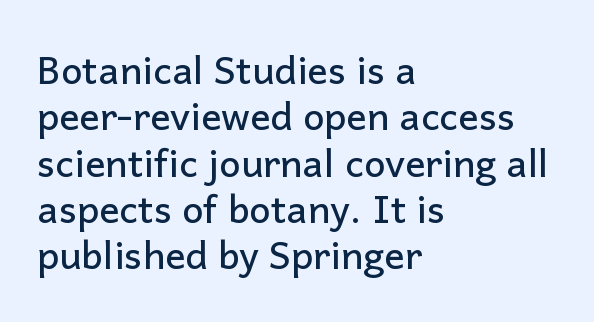
Q: Is the text italic (slanted)? A: No, it is upright.
Q: Is the typeface a serif or a sans-serif typeface? A: Sans-serif.
Q: Is the text underlined? A: No.
Q: How is the paragraph aligned? A: Left-aligned.
Q: Is the spacing between letters normal or unusually wide? A: Normal.
Q: Width (condensed, normal, or wide)? A: Normal.
Q: Stroke contrast? A: Low.
Q: x-height? A: Medium.
Q: Monospaced? A: No.
